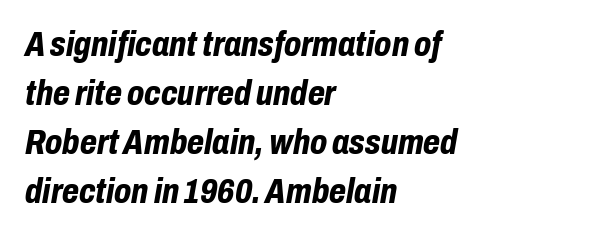
Q: Is the text bold? A: Yes.
Q: Is the text italic (slanted)? A: Yes, it leans right by about 10 degrees.
Q: Is the text underlined? A: No.
Q: How is the paragraph aligned? A: Left-aligned.
Q: Is the spacing between letters normal or unusually wide? A: Normal.
Q: Is the spacing between lines tight, normal or loose? A: Normal.
Q: Width (condensed, normal, or wide)? A: Condensed.
Q: Stroke contrast? A: Low.
Q: x-height? A: Medium.
Q: Monospaced? A: No.
